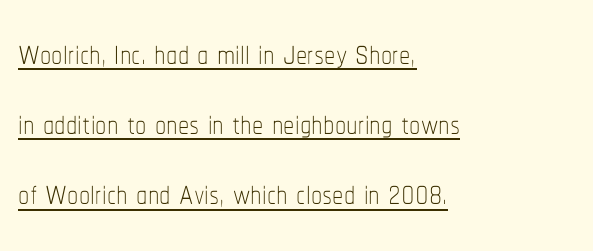
Q: Is the text bold? A: No.
Q: Is the text italic (slanted)? A: No, it is upright.
Q: Is the text underlined? A: Yes.
Q: How is the paragraph aligned? A: Left-aligned.
Q: Is the spacing between letters normal or unusually wide? A: Normal.
Q: Is the spacing between lines tight, normal or loose? A: Normal.
Q: Width (condensed, normal, or wide)? A: Condensed.
Q: Stroke contrast? A: Low.
Q: x-height? A: Medium.
Q: Monospaced? A: No.
